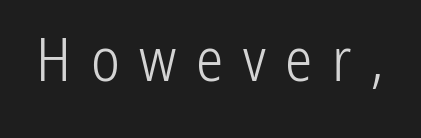
The image shows 61 px light, condensed sans-serif type, upright; set unusually wide letter spacing (+0.32 em), not underlined; low stroke contrast and a medium x-height.
